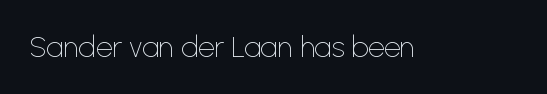
{"serif": "no", "italic": "no", "bold": "no", "weight": "thin", "width": "normal", "stroke_contrast": "low", "x_height": "medium", "monospaced": "no", "underline": "no", "letter_spacing": "normal", "letter_spacing_em": 0.0, "glyph_px": 29}
